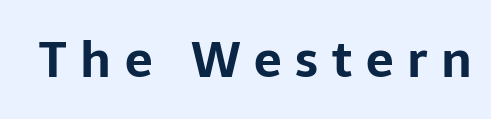
Thick stems and heavy bowls — unmistakably bold. The font family rendered here belongs to the sans-serif group. Spacing verdict: proportional, widths tailored to each character. This sample uses an upright cut, with every glyph sitting square on the baseline.
